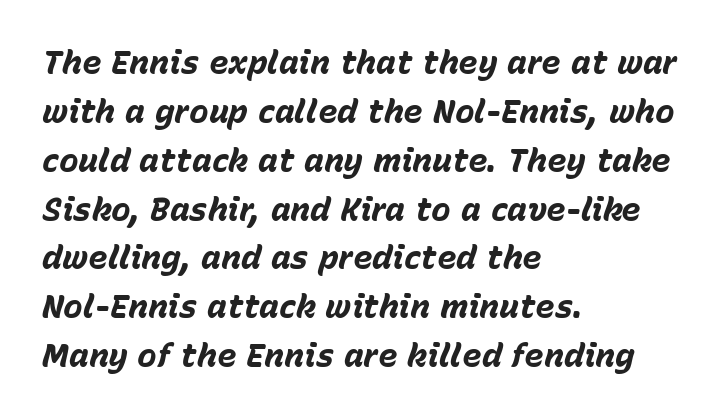
{"italic": "yes", "lean": "right", "slant_degrees": 15, "bold": "yes", "weight": "bold", "width": "normal", "stroke_contrast": "low", "x_height": "medium", "monospaced": "no", "underline": "no", "align": "left", "line_spacing": "normal", "line_spacing_ratio": 1.48, "letter_spacing": "normal", "letter_spacing_em": 0.0, "glyph_px": 33}
